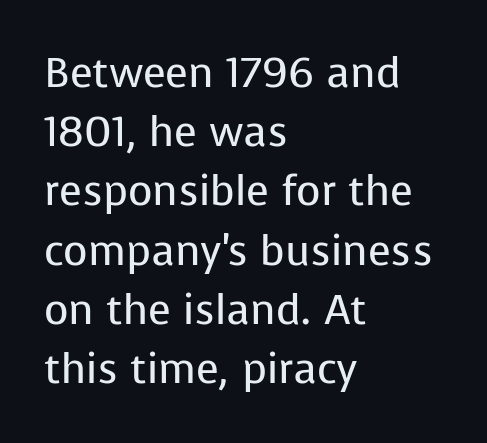
The image shows 42 px regular-weight sans-serif type, upright; set left-aligned, normal line spacing (1.41x), normal letter spacing, not underlined; low stroke contrast and a medium x-height.
